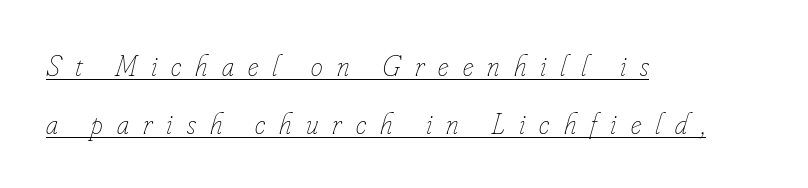
Spacing verdict: proportional, widths tailored to each character. Compared with a typical body face, this is equally light or lighter still. Widely set lines give the paragraph a tall, airy silhouette. Line beginnings align vertically; line endings do not. Inter-character spacing is expanded well beyond the font's built-in metrics.
